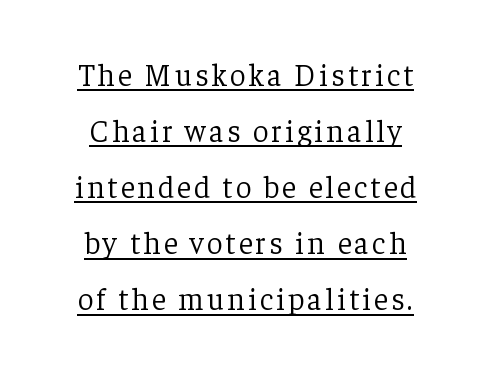
Q: Is the text bold? A: No.
Q: Is the text italic (slanted)? A: No, it is upright.
Q: Is the typeface a serif or a sans-serif typeface? A: Serif.
Q: Is the text underlined? A: Yes.
Q: How is the paragraph aligned? A: Centered.
Q: Width (condensed, normal, or wide)? A: Normal.
Q: Stroke contrast? A: Low.
Q: x-height? A: Medium.
Q: Monospaced? A: No.
